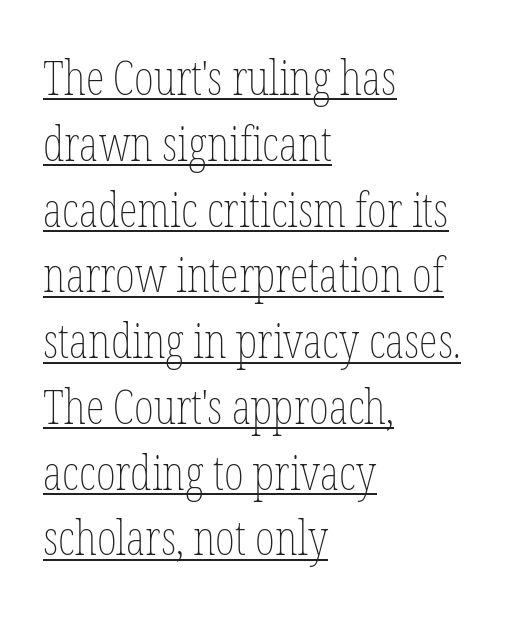
The image shows 48 px thin, condensed type, upright; set left-aligned, normal line spacing (1.37x), normal letter spacing, underlined; low stroke contrast and a medium x-height.
